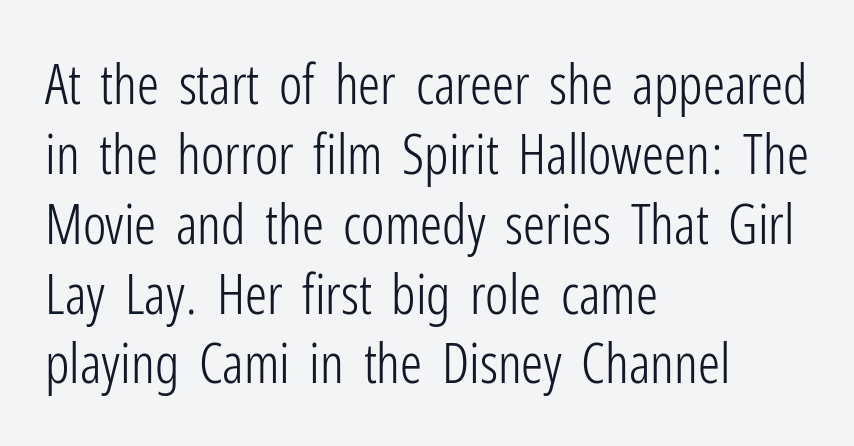
A normal amount of white space separates one row of letters from the next. Descender tails drop into unmarked territory. Italic? Not at all — the glyphs are vertical. The letters carry no serifs — their stems end cleanly without finishing strokes. The lines are quadded left.
